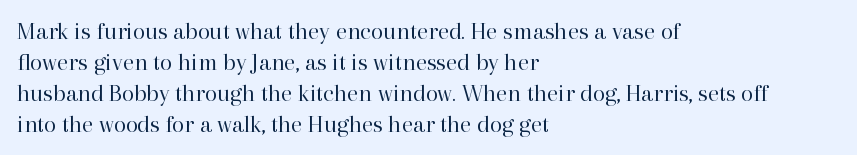
Q: Is the text bold? A: No.
Q: Is the text italic (slanted)? A: No, it is upright.
Q: Is the text underlined? A: No.
Q: How is the paragraph aligned? A: Left-aligned.
Q: Is the spacing between letters normal or unusually wide? A: Normal.
